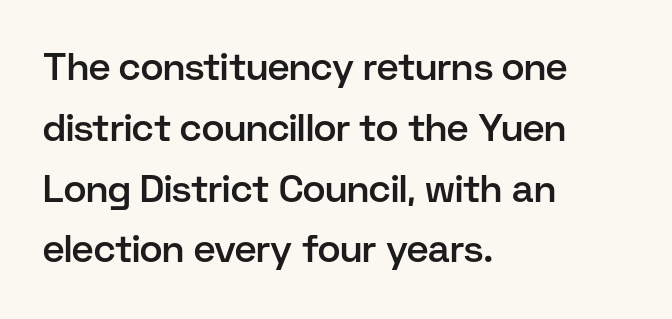
Q: Is the text bold? A: Semi-bold.
Q: Is the text italic (slanted)? A: No, it is upright.
Q: Is the typeface a serif or a sans-serif typeface? A: Sans-serif.
Q: Is the text underlined? A: No.
Q: How is the paragraph aligned? A: Left-aligned.
Q: Is the spacing between letters normal or unusually wide? A: Normal.
Q: Is the spacing between lines tight, normal or loose? A: Normal.
Q: Width (condensed, normal, or wide)? A: Normal.
Q: Stroke contrast? A: Low.
Q: x-height? A: Medium.
Q: Monospaced? A: No.
